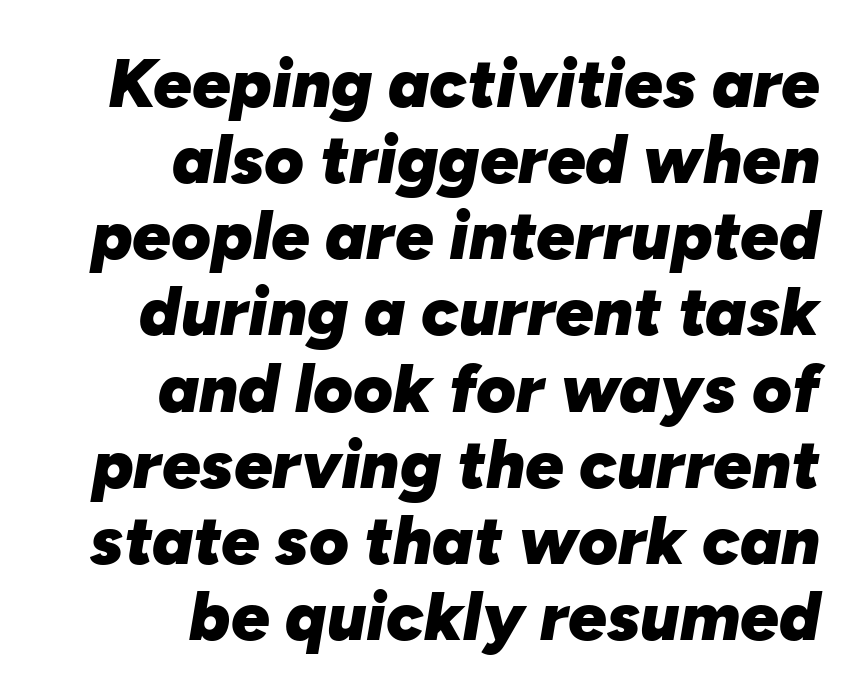
{"italic": "yes", "lean": "right", "slant_degrees": 10, "bold": "yes", "weight": "heavy", "width": "normal", "stroke_contrast": "low", "x_height": "medium", "monospaced": "no", "underline": "no", "align": "right", "line_spacing": "tight", "line_spacing_ratio": 1.12, "letter_spacing": "normal", "letter_spacing_em": 0.0, "glyph_px": 68}
